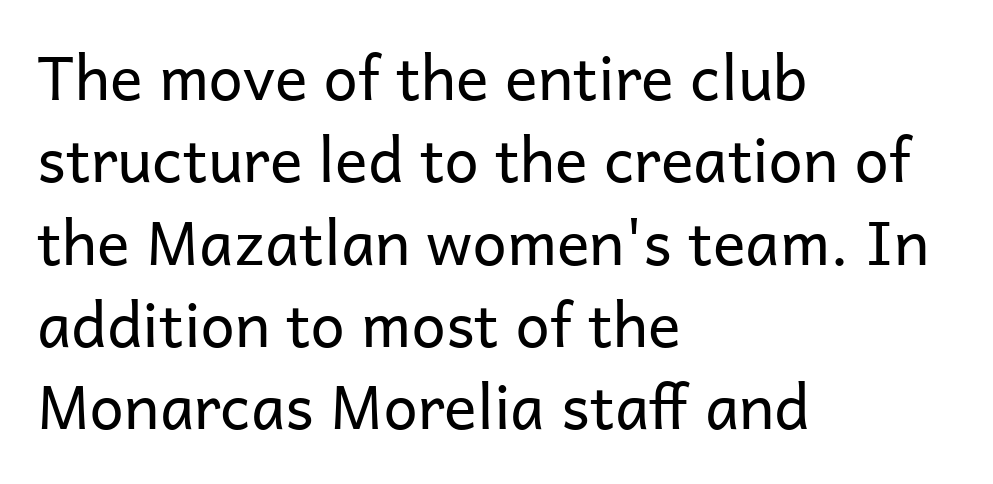
Q: Is the text bold? A: No.
Q: Is the text italic (slanted)? A: No, it is upright.
Q: Is the typeface a serif or a sans-serif typeface? A: Sans-serif.
Q: Is the text underlined? A: No.
Q: How is the paragraph aligned? A: Left-aligned.
Q: Is the spacing between letters normal or unusually wide? A: Normal.
Q: Is the spacing between lines tight, normal or loose? A: Normal.
Q: Width (condensed, normal, or wide)? A: Normal.
Q: Stroke contrast? A: Low.
Q: x-height? A: Medium.
Q: Monospaced? A: No.
